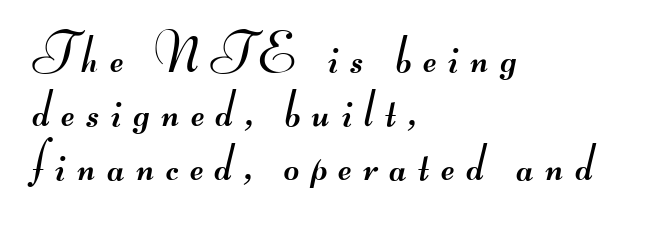
Q: Is the text bold? A: No.
Q: Is the typeface a serif or a sans-serif typeface? A: Sans-serif.
Q: Is the text underlined? A: No.
Q: How is the paragraph aligned? A: Left-aligned.
Q: Is the spacing between letters normal or unusually wide? A: Unusually wide.
Q: Is the spacing between lines tight, normal or loose? A: Tight.
Q: Width (condensed, normal, or wide)? A: Wide.
Q: Stroke contrast? A: Medium.
Q: Monospaced? A: No.
